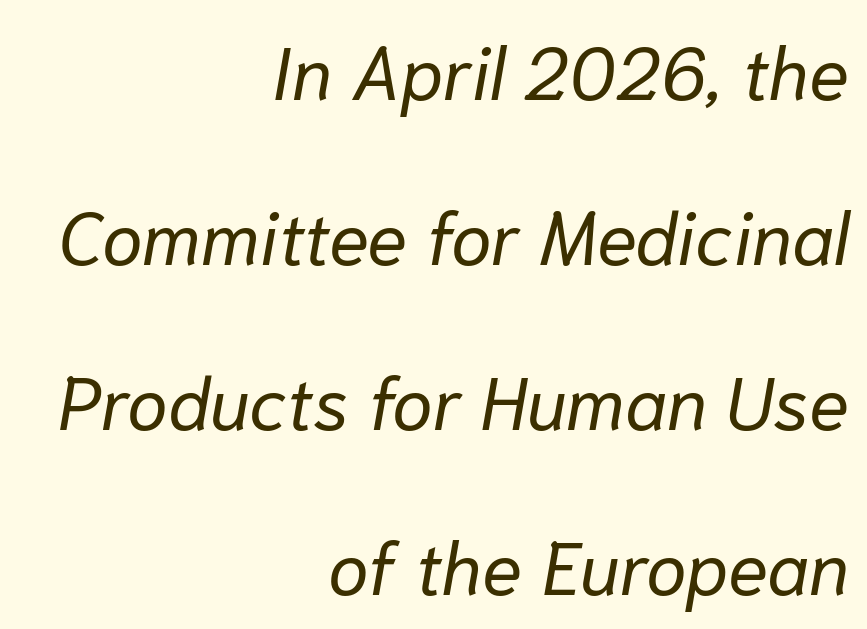
Compared with typical body copy, the letter spacing here is the same. The specimen reads as italic at a glance. Each letter keeps its own natural width here, so spacing adapts to shape. Nobody drew a line under any word here. Think standard paragraph weight, or any step lighter than that.
